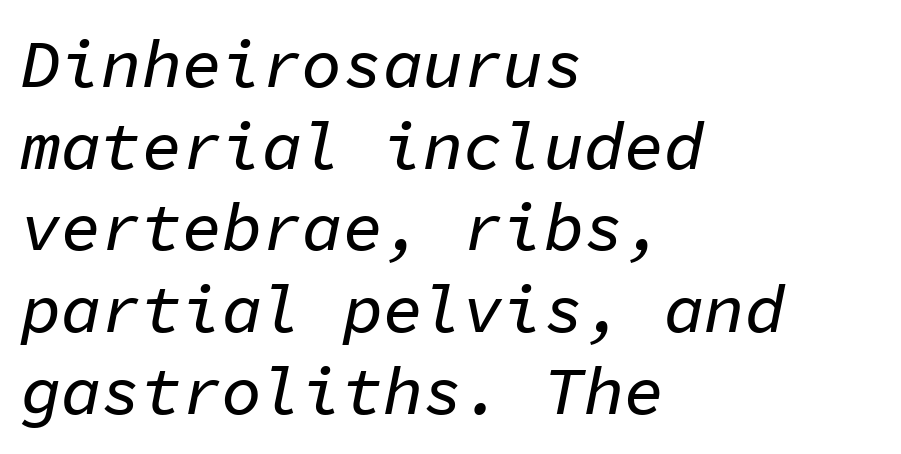
Q: Is the text italic (slanted)? A: Yes, it leans right by about 11 degrees.
Q: Is the text underlined? A: No.
Q: How is the paragraph aligned? A: Left-aligned.
Q: Is the spacing between letters normal or unusually wide? A: Normal.
Q: Width (condensed, normal, or wide)? A: Normal.
Q: Stroke contrast? A: Low.
Q: x-height? A: Medium.
Q: Monospaced? A: Yes.
